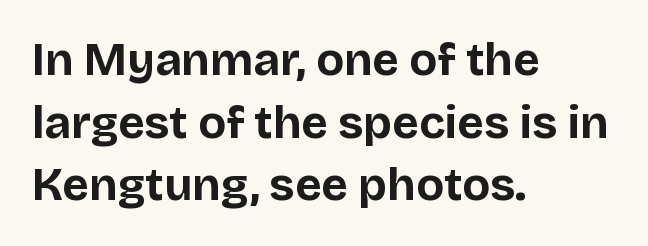
{"serif": "no", "italic": "no", "bold": "yes", "weight": "bold", "width": "normal", "stroke_contrast": "low", "x_height": "large", "monospaced": "no", "underline": "no", "align": "left", "line_spacing": "normal", "line_spacing_ratio": 1.36, "letter_spacing": "normal", "letter_spacing_em": 0.0, "glyph_px": 46}
